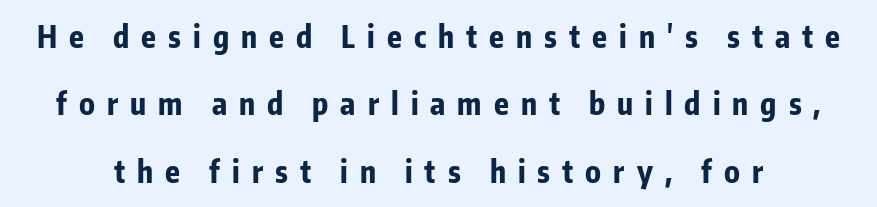
{"serif": "no", "italic": "no", "bold": "yes", "weight": "bold", "width": "condensed", "stroke_contrast": "low", "x_height": "medium", "monospaced": "no", "underline": "no", "line_spacing": "loose", "line_spacing_ratio": 2.25, "letter_spacing": "wide", "letter_spacing_em": 0.4, "glyph_px": 30}
